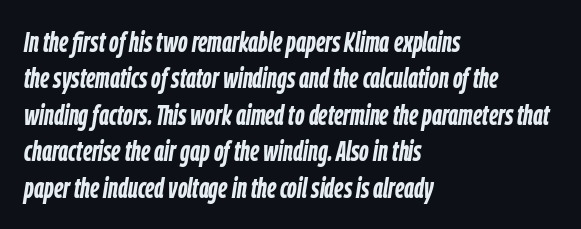
{"italic": "yes", "lean": "right", "slant_degrees": 9, "bold": "yes", "weight": "semibold", "width": "condensed", "stroke_contrast": "low", "x_height": "medium", "monospaced": "no", "underline": "no", "align": "left", "line_spacing": "normal", "line_spacing_ratio": 1.3, "letter_spacing": "normal", "letter_spacing_em": 0.0, "glyph_px": 28}
